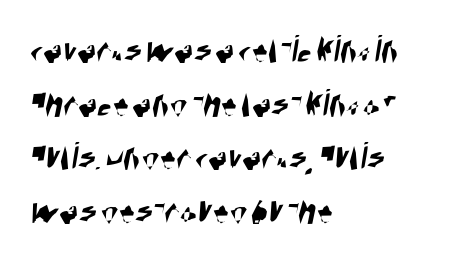
Q: Is the typeface a serif or a sans-serif typeface? A: Sans-serif.
Q: Is the text underlined? A: No.
Q: How is the paragraph aligned? A: Left-aligned.
Q: Is the spacing between letters normal or unusually wide? A: Normal.
Q: Is the spacing between lines tight, normal or loose? A: Normal.
Q: Width (condensed, normal, or wide)? A: Condensed.
Q: Stroke contrast? A: High.
Q: x-height? A: Large.
Q: Monospaced? A: No.
